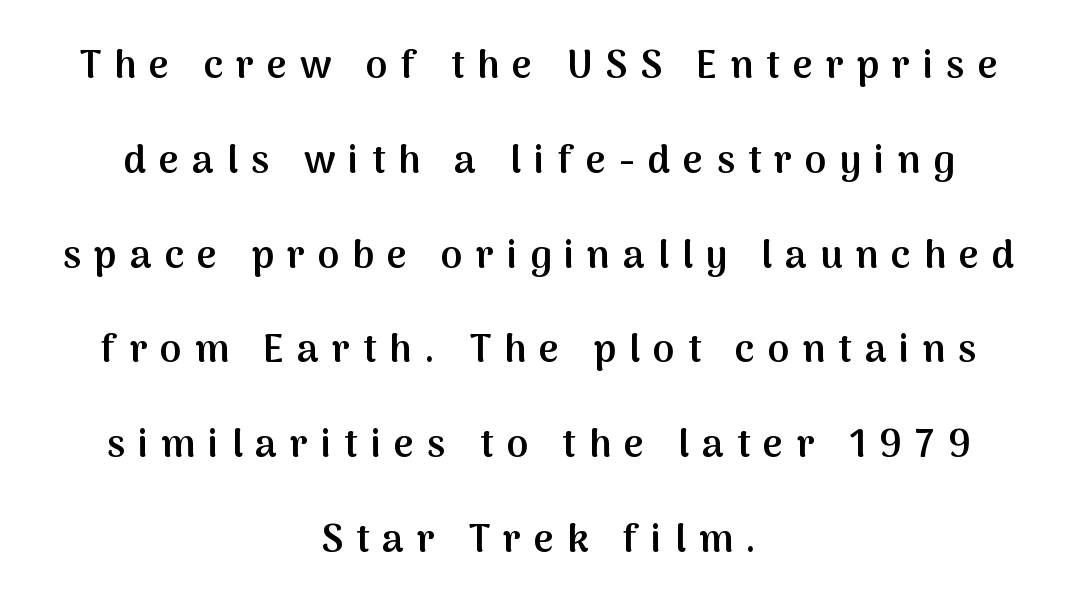
The letters are spread apart with noticeably loose tracking. A bit beefed up — I'd call it semibold rather than bold. Neither beginnings nor endings align; midpoints do. I'd call this a sans setting — the letters go barefoot.
